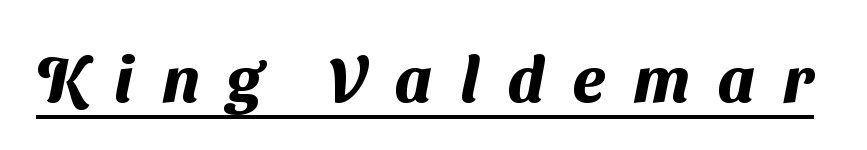
Q: Is the text bold? A: Yes.
Q: Is the typeface a serif or a sans-serif typeface? A: Sans-serif.
Q: Is the text underlined? A: Yes.
Q: Is the spacing between letters normal or unusually wide? A: Unusually wide.
Q: Width (condensed, normal, or wide)? A: Normal.
Q: Stroke contrast? A: Medium.
Q: x-height? A: Medium.
Q: Monospaced? A: No.
